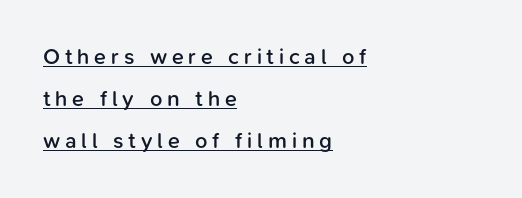
{"italic": "no", "bold": "semi", "underline": "yes", "align": "left", "line_spacing": "loose", "line_spacing_ratio": 1.91, "letter_spacing": "wide", "letter_spacing_em": 0.22, "glyph_px": 22}
